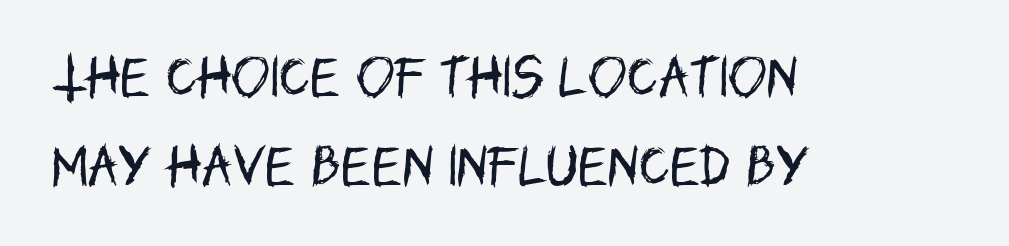
The image shows 46 px regular-weight, condensed sans-serif type, upright; set left-aligned, loose line spacing (1.93x), normal letter spacing, not underlined; low stroke contrast and a large x-height.
